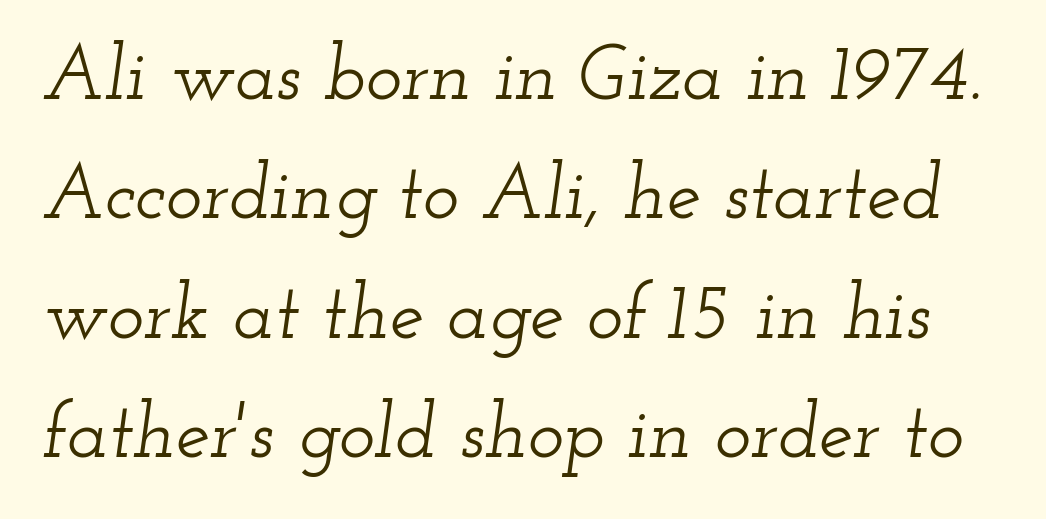
Whoever set this chose a conventional vertical rhythm. The glyphs in this specimen are seriffed. The rendering uses natural spacing where letterforms have individual widths. No extra tracking has been applied to these lines. The glyphs look as if they've been sheared to an angle. The space beneath each line is pristine and unruled.
